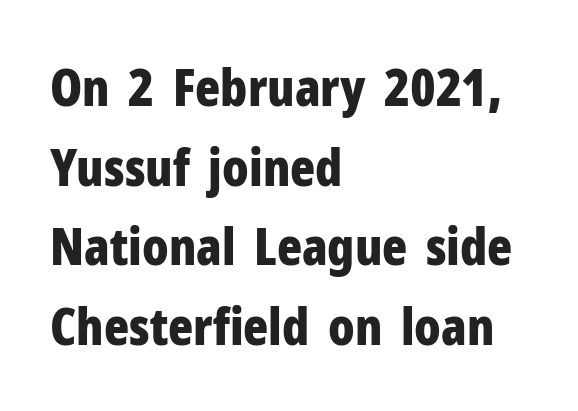
Posture: straight, roman, zero tilt. Horizontal alignment here is leftward, the default for most running prose. Nothing sits at the stroke ends, so this counts as sans-serif. Notice how descenders clear the ascenders below comfortably — that's standard leading.
